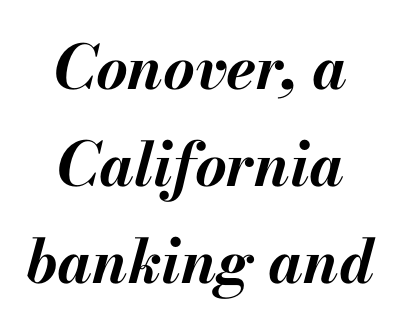
Plain, unruled lines of type. Strokes here are thick enough to call this a true bold. Caption: multi-line text, centered on the measure. Does the lettering tilt? It does — this is italic. The passage shown has conventional tracking throughout.
